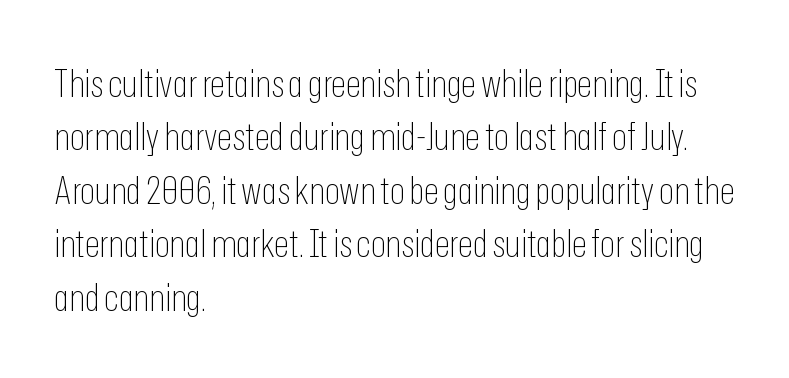
Q: Is the text bold? A: No.
Q: Is the text italic (slanted)? A: No, it is upright.
Q: Is the typeface a serif or a sans-serif typeface? A: Sans-serif.
Q: Is the text underlined? A: No.
Q: How is the paragraph aligned? A: Left-aligned.
Q: Is the spacing between letters normal or unusually wide? A: Normal.
Q: Is the spacing between lines tight, normal or loose? A: Normal.
Q: Width (condensed, normal, or wide)? A: Condensed.
Q: Stroke contrast? A: Low.
Q: x-height? A: Medium.
Q: Monospaced? A: No.
